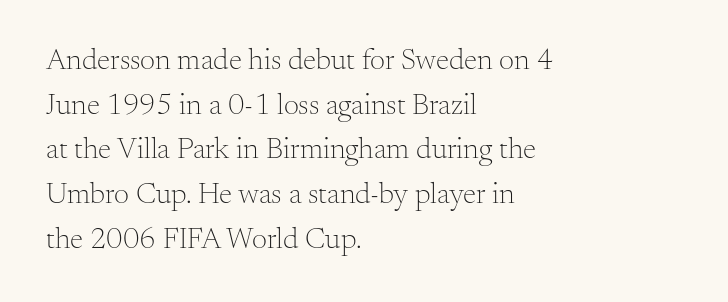
The image shows 30 px light serif type, upright; set left-aligned, normal line spacing (1.49x), normal letter spacing, not underlined; medium stroke contrast and a small x-height.
